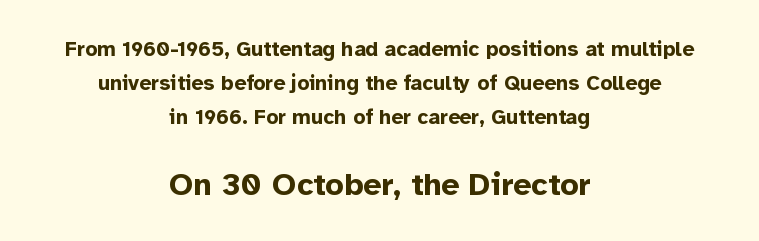
{"serif": "no", "italic": "no", "bold": "yes", "weight": "bold", "width": "normal", "stroke_contrast": "low", "x_height": "medium", "monospaced": "no", "underline": "no", "align": "center", "line_spacing": "normal", "line_spacing_ratio": 1.62, "letter_spacing": "normal", "letter_spacing_em": 0.0, "larger_block": "second", "size_ratio": 1.52, "glyph_px": 32}
